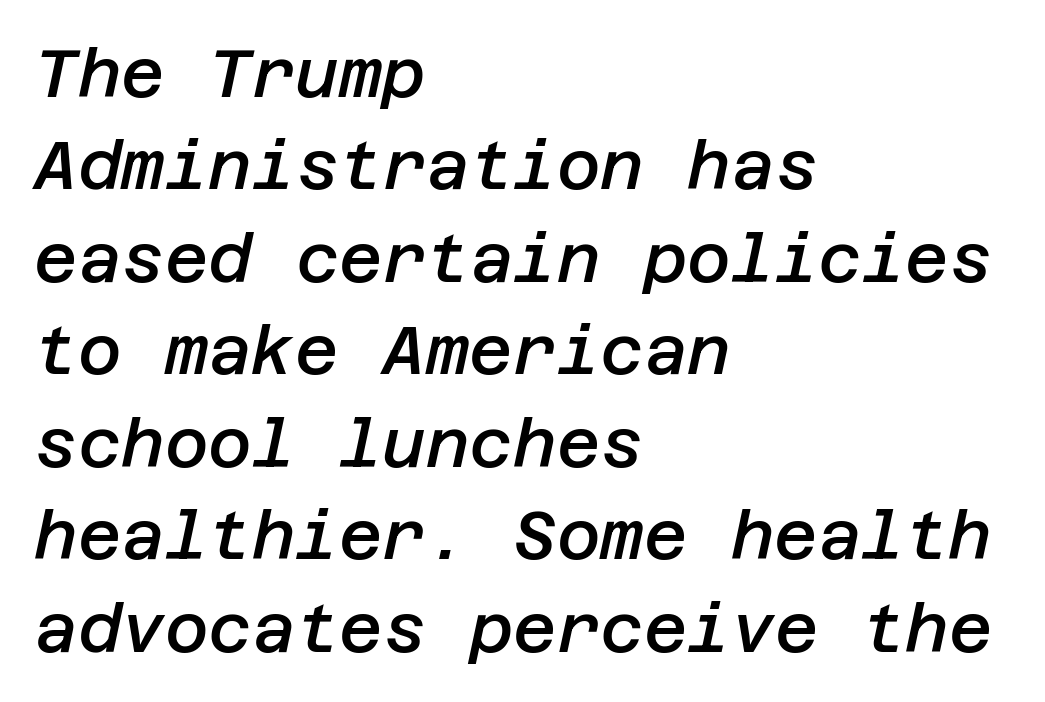
The image shows 67 px semibold type, italic (leaning right); set left-aligned, normal line spacing (1.38x), normal letter spacing, not underlined; low stroke contrast and a large x-height.
